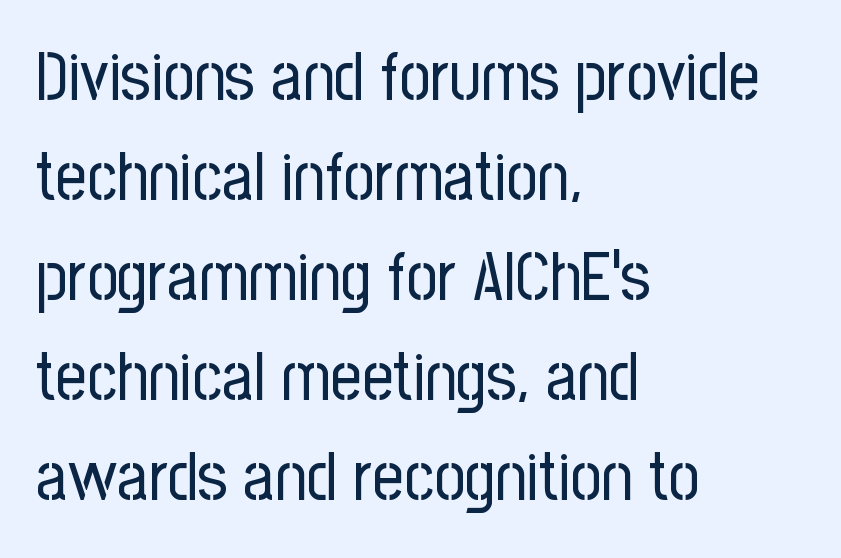
The image shows 68 px regular-weight, condensed sans-serif type, upright; set left-aligned, normal line spacing (1.47x), normal letter spacing, not underlined; low stroke contrast and a medium x-height.
